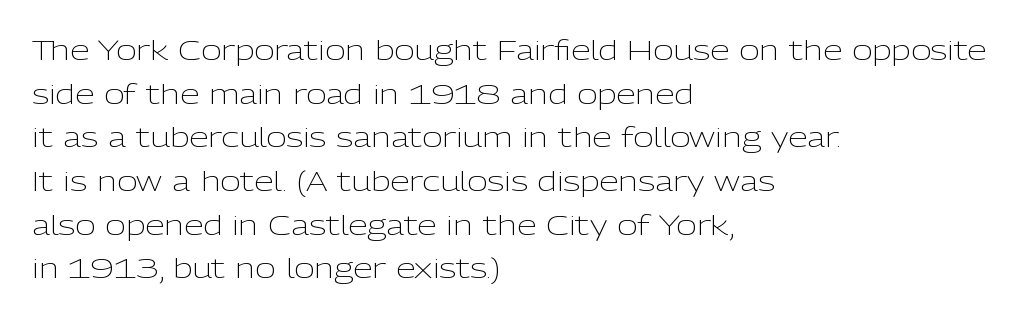
Whoever set this chose a conventional vertical rhythm. These lines are composed in type without serifs. Here the designer chose a conventional face with non-uniform glyph widths. The paragraph shown leans on its left margin. Plain, unruled lines of type. Ascenders rise straight up at ninety degrees.
